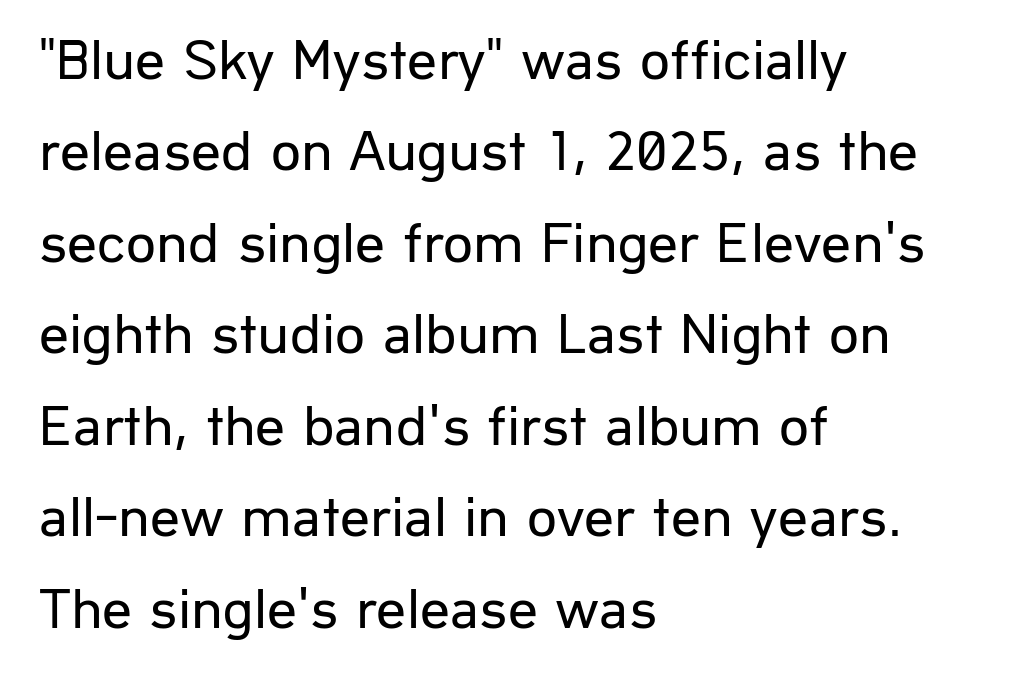
The image shows 59 px regular-weight sans-serif type, upright; set left-aligned, normal line spacing (1.55x), normal letter spacing, not underlined; low stroke contrast and a medium x-height.
